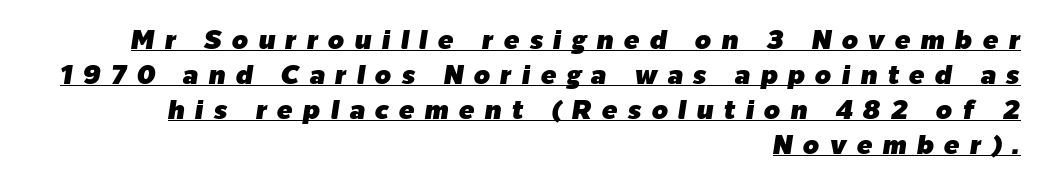
The letters are spread apart with noticeably loose tracking. The rendering uses the underline text-decoration. Where is the straight margin? On the right. Does the lettering tilt? It does — this is italic.
